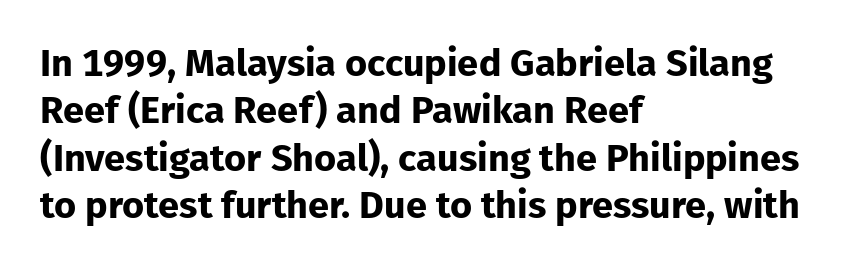
Heavy-handed strokes throughout: this text is bold. Lines of text with bare space underneath. How are the letters spaced? Ordinarily, with no added tracking. If you measured baseline to baseline, you'd find a middling distance. The letters advance in unequal steps, a hallmark of proportional type.
